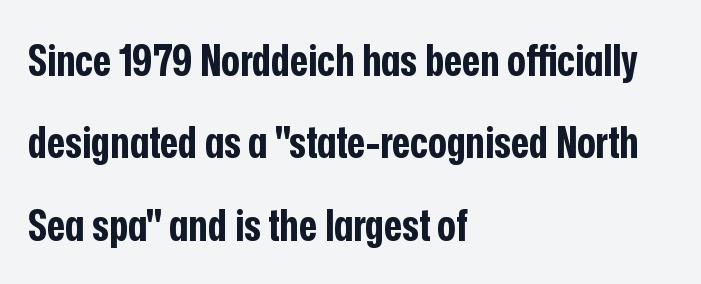
Q: Is the text bold? A: Yes.
Q: Is the text italic (slanted)? A: No, it is upright.
Q: Is the typeface a serif or a sans-serif typeface? A: Sans-serif.
Q: Is the text underlined? A: No.
Q: How is the paragraph aligned? A: Left-aligned.
Q: Is the spacing between letters normal or unusually wide? A: Normal.
Q: Width (condensed, normal, or wide)? A: Condensed.
Q: Stroke contrast? A: Low.
Q: x-height? A: Medium.
Q: Monospaced? A: No.
